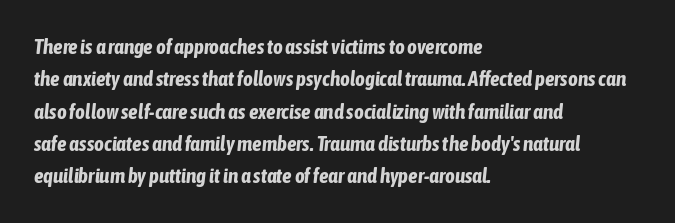
The image shows 21 px bold type, italic (leaning right); set left-aligned, normal line spacing (1.54x), normal letter spacing, not underlined.
